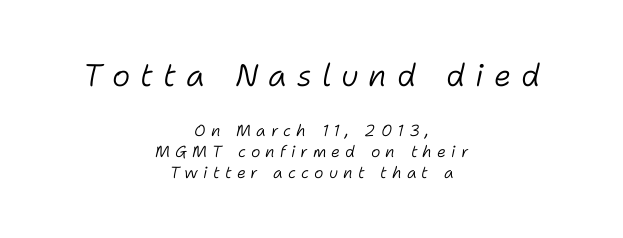
{"italic": "yes", "lean": "right", "slant_degrees": 11, "bold": "no", "weight": "light", "width": "normal", "stroke_contrast": "low", "x_height": "medium", "monospaced": "no", "underline": "no", "align": "center", "line_spacing": "normal", "line_spacing_ratio": 1.3, "letter_spacing": "wide", "letter_spacing_em": 0.32, "larger_block": "first", "size_ratio": 1.94, "glyph_px": 31}
